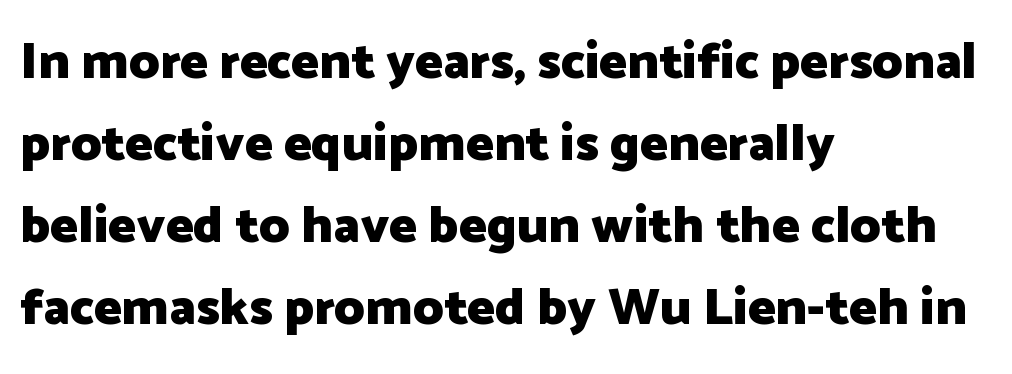
The image shows 52 px heavy sans-serif type, upright; set left-aligned, normal line spacing (1.58x), normal letter spacing, not underlined; low stroke contrast and a medium x-height.
